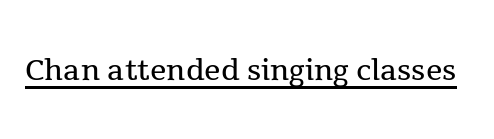
Stem width sits at or under what a default text font uses. This rendering features underlined lettering. Letter spacing: default. The face used here is proportionally spaced, like ordinary book or web type. Vertical strokes here are truly vertical. Yep, those are serifs on the letters.
